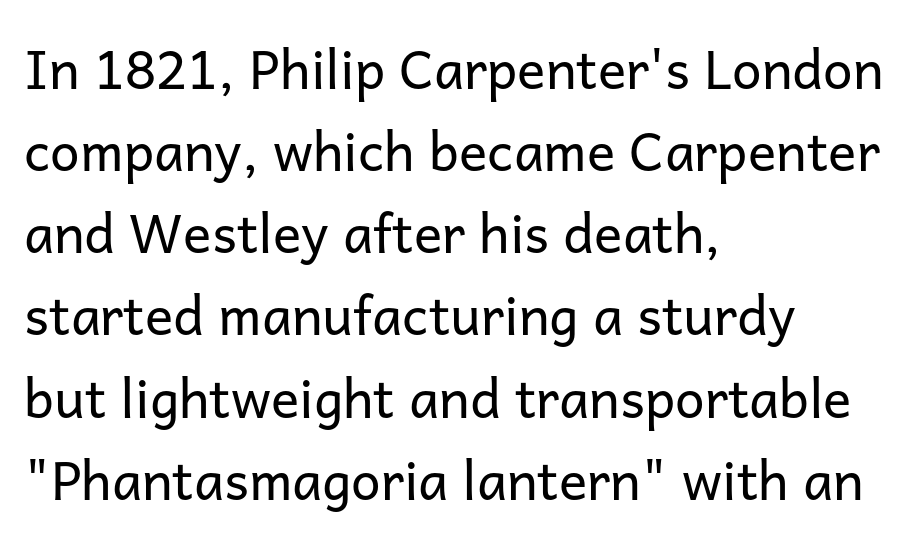
{"serif": "no", "italic": "no", "bold": "no", "weight": "regular", "width": "normal", "stroke_contrast": "low", "x_height": "medium", "monospaced": "no", "underline": "no", "align": "left", "line_spacing": "normal", "line_spacing_ratio": 1.55, "letter_spacing": "normal", "letter_spacing_em": 0.0, "glyph_px": 53}
